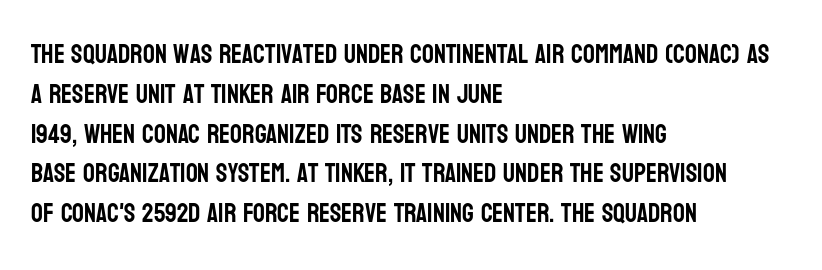
The image shows 26 px text type, upright; set left-aligned, normal line spacing (1.53x), normal letter spacing, not underlined.
